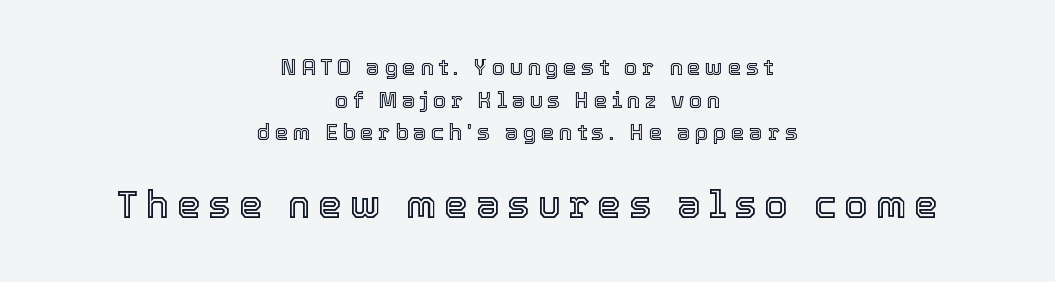
The image shows 38 px text type, upright; set centered, normal line spacing (1.48x), unusually wide letter spacing (+0.2 em), not underlined; the second (bottom) block is 1.73x larger; a medium x-height.
